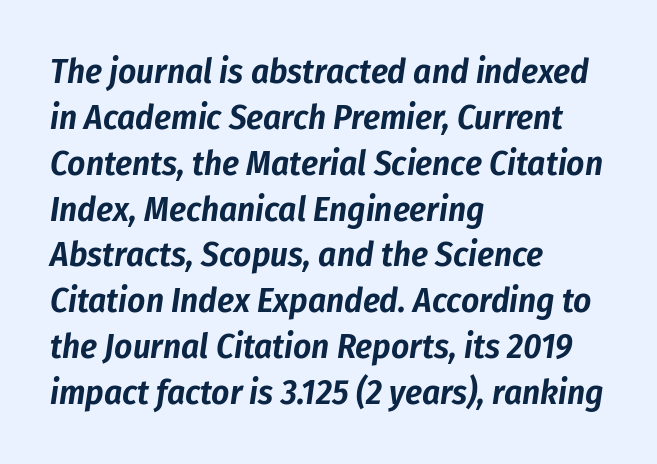
The glyphs are unaccompanied by any horizontal stroke below them. There's an unmistakable incline to the writing here. Nothing unusual about the tracking: characters are spaced as the font intends. Regarding leading, the lines here are spaced in the standard way. Where is the straight margin? On the left. The passage shown is typed in a proportional face where columns would drift.
